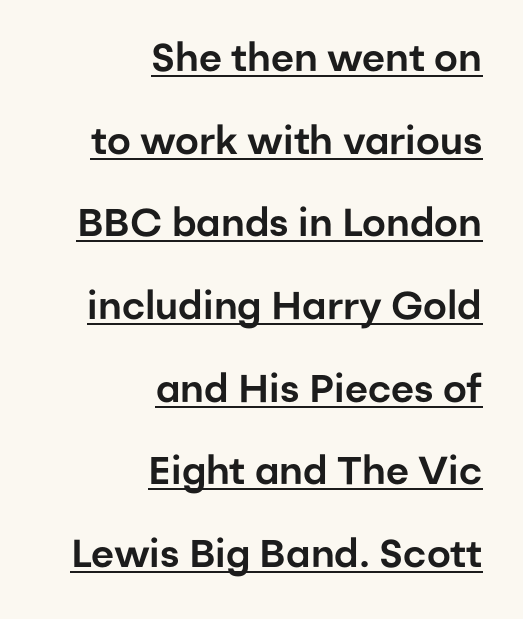
A typesetter would mark this as roman, not italic. Each line of the rendering has a horizontal stroke beneath the glyphs. The leading is generous, giving the passage an open texture. You can tell from the bare stems that sans-serif type was used. A flush-right, rag-left setting is used for this passage. Short note: letters normally spaced.
